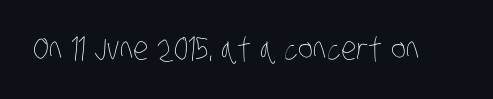
Think of a printed novel: that variable character pitch is what you see here. This reads as an unemphasized weight, regular at the heaviest. Has an underline been added? It has not. Characters follow at the spacing the type designer built in.
